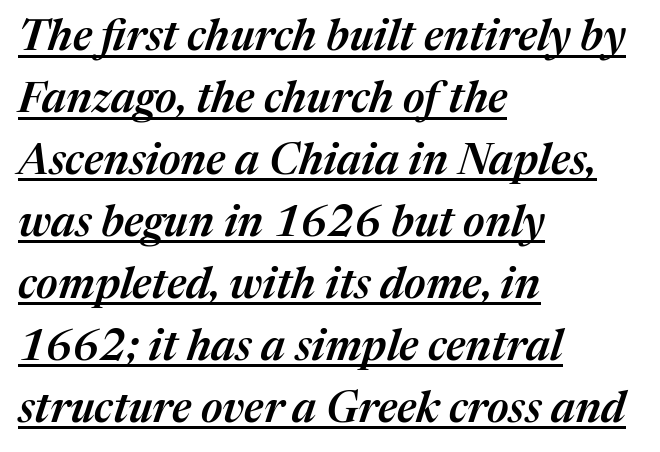
{"italic": "yes", "lean": "right", "slant_degrees": 17, "bold": "semi", "weight": "semibold", "width": "normal", "stroke_contrast": "medium", "x_height": "medium", "monospaced": "no", "underline": "yes", "align": "left", "line_spacing": "normal", "line_spacing_ratio": 1.44, "letter_spacing": "normal", "letter_spacing_em": 0.0, "glyph_px": 43}
